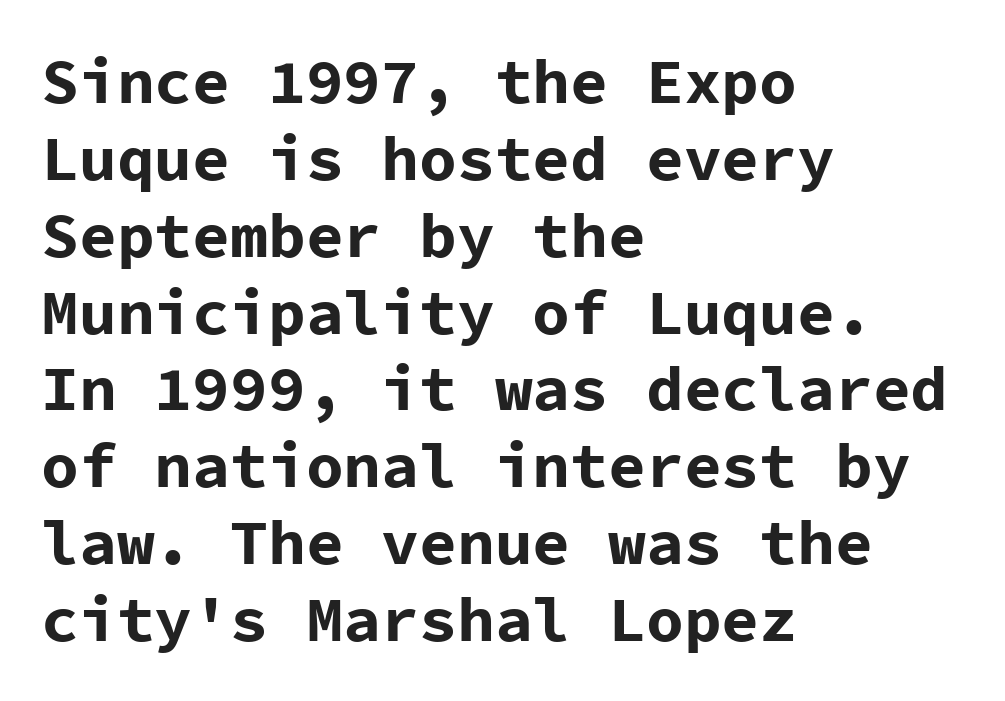
Q: Is the text bold? A: Yes.
Q: Is the text italic (slanted)? A: No, it is upright.
Q: Is the typeface a serif or a sans-serif typeface? A: Sans-serif.
Q: Is the text underlined? A: No.
Q: How is the paragraph aligned? A: Left-aligned.
Q: Is the spacing between letters normal or unusually wide? A: Normal.
Q: Width (condensed, normal, or wide)? A: Normal.
Q: Stroke contrast? A: Low.
Q: x-height? A: Medium.
Q: Monospaced? A: Yes.
